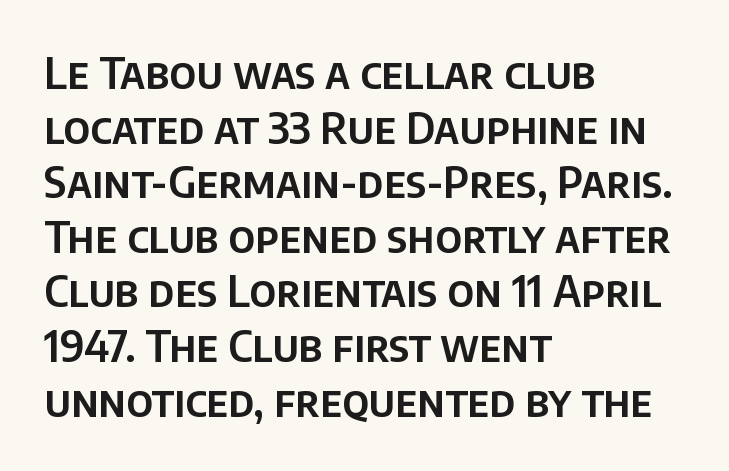
These lines are rendered in a variable-pitch font. The line texture is even and compact thanks to regular tracking. The glyphs in this specimen are sans serif. The space between consecutive lines is moderate. Just letters on the line, the space beneath them empty. A student would call this left alignment; a typographer would say flush left, rag right.
